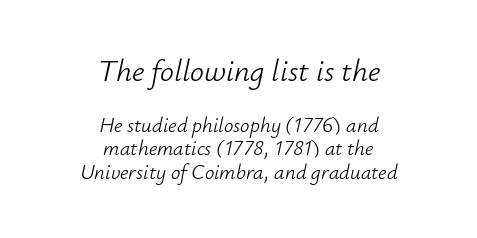
{"italic": "yes", "lean": "right", "slant_degrees": 12, "bold": "no", "weight": "light", "width": "normal", "stroke_contrast": "low", "x_height": "small", "monospaced": "no", "underline": "no", "align": "center", "line_spacing": "tight", "line_spacing_ratio": 1.12, "letter_spacing": "normal", "letter_spacing_em": 0.0, "larger_block": "first", "size_ratio": 1.48, "glyph_px": 31}
